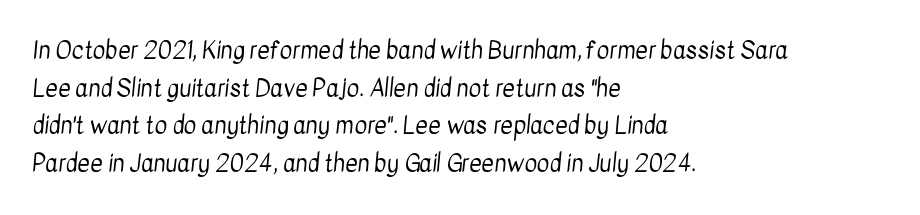
Q: Is the text bold? A: No.
Q: Is the text underlined? A: No.
Q: How is the paragraph aligned? A: Left-aligned.
Q: Is the spacing between letters normal or unusually wide? A: Normal.
Q: Is the spacing between lines tight, normal or loose? A: Normal.
